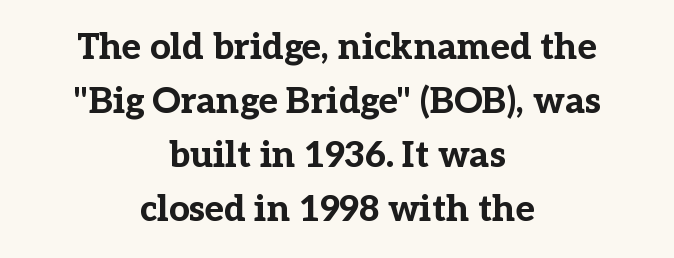
Every stem runs plumb, perpendicular to the baseline. The rendering uses a moderate line-height, typical for paragraphs. The passage is arranged like a title page — every line centered. Set as a true bold cut, around the 700 mark.
